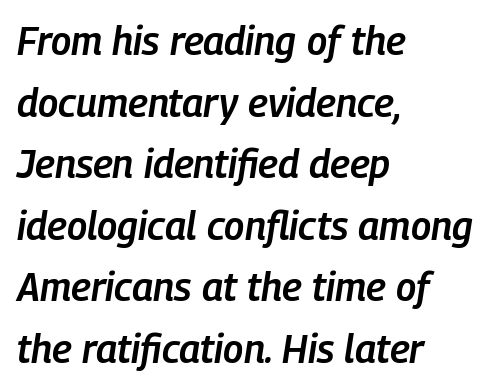
Q: Is the text bold? A: Semi-bold.
Q: Is the text italic (slanted)? A: Yes, it leans right by about 9 degrees.
Q: Is the text underlined? A: No.
Q: How is the paragraph aligned? A: Left-aligned.
Q: Is the spacing between letters normal or unusually wide? A: Normal.
Q: Is the spacing between lines tight, normal or loose? A: Normal.
Q: Width (condensed, normal, or wide)? A: Condensed.
Q: Stroke contrast? A: Low.
Q: x-height? A: Medium.
Q: Monospaced? A: No.
